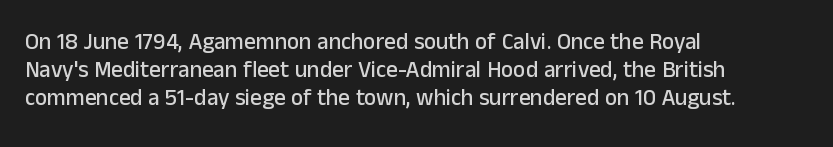
Look at the tracking — it's just the regular setting, nothing added. Caption: multi-line text, flush left, ragged right. Notice how the stems are strictly vertical — no italics here. A clean baseline with only descenders dipping below it.
